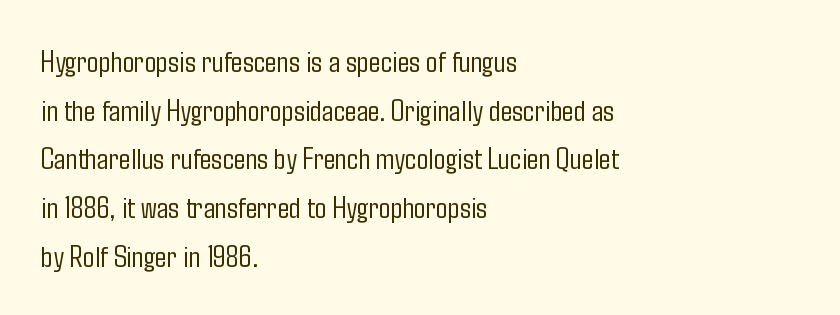
This sample uses an upright cut, with every glyph sitting square on the baseline. A bare baseline throughout the passage. Tracking here is standard; glyphs follow each other at the usual distance. The characters display no serif detailing; their extremities are plain. Note the varied advance widths — an 'i' is clearly narrower than an 'm'.
